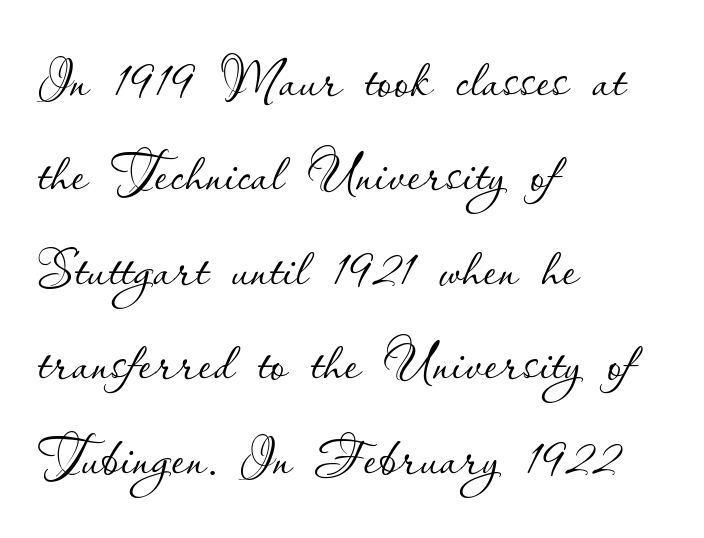
{"bold": "no", "weight": "thin", "width": "normal", "stroke_contrast": "low", "x_height": "small", "monospaced": "no", "underline": "no", "align": "left", "line_spacing": "normal", "line_spacing_ratio": 1.26, "letter_spacing": "normal", "letter_spacing_em": 0.0, "glyph_px": 75}
